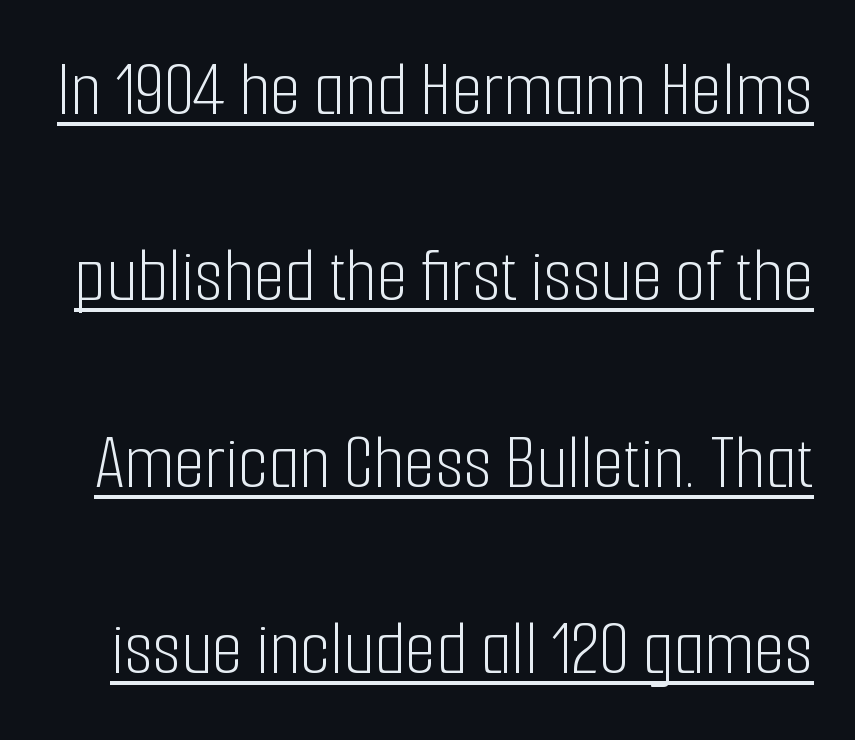
The image shows 79 px light, condensed sans-serif type, upright; set loose line spacing (2.36x), normal letter spacing, underlined; low stroke contrast and a medium x-height.
